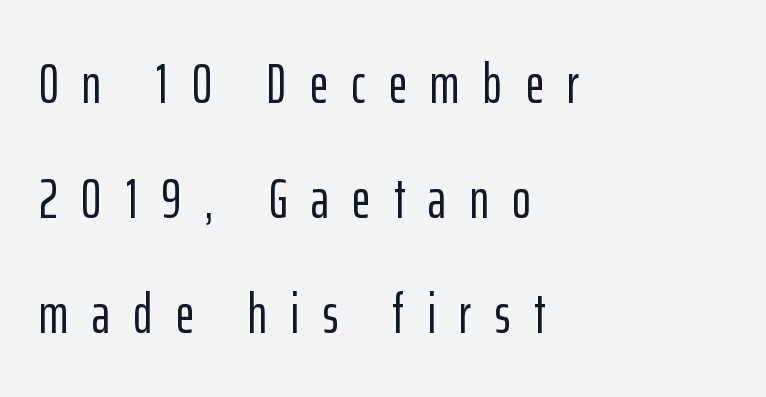
The characters display no serif detailing; their extremities are plain. The words here are not underlined. A great deal of white space separates one row of letters from the next. Varying glyph widths throughout — classic text-font behaviour. Each word looks stretched out because of the extra space between its letters. The specimen reads as upright at a glance.
